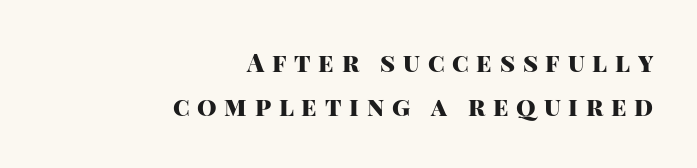
Q: Is the text bold? A: Yes.
Q: Is the text italic (slanted)? A: No, it is upright.
Q: Is the text underlined? A: No.
Q: How is the paragraph aligned? A: Right-aligned.
Q: Is the spacing between letters normal or unusually wide? A: Unusually wide.
